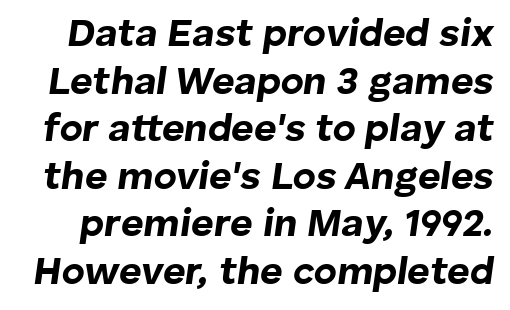
Does the lettering tilt? It does — this is italic. Between one letter and the next there's only the usual sliver of space. The rendering uses a bold face; every stroke is thick and dark. Varying glyph widths throughout — classic text-font behaviour.
